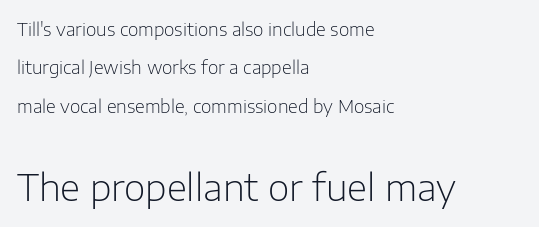
The image shows 37 px light sans-serif type, upright; set left-aligned, loose line spacing (2.13x), normal letter spacing, not underlined; the second (bottom) block is 2.06x larger; low stroke contrast and a medium x-height.
